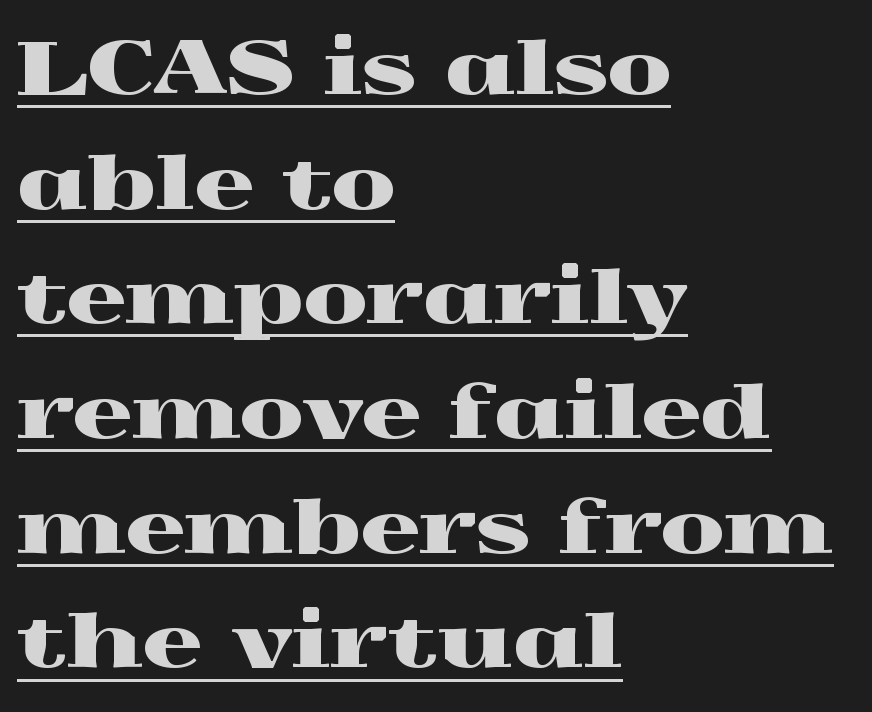
{"serif": "yes", "italic": "no", "width": "wide", "x_height": "medium", "monospaced": "no", "underline": "yes", "align": "left", "line_spacing": "normal", "line_spacing_ratio": 1.55, "letter_spacing": "normal", "letter_spacing_em": 0.0, "glyph_px": 74}
